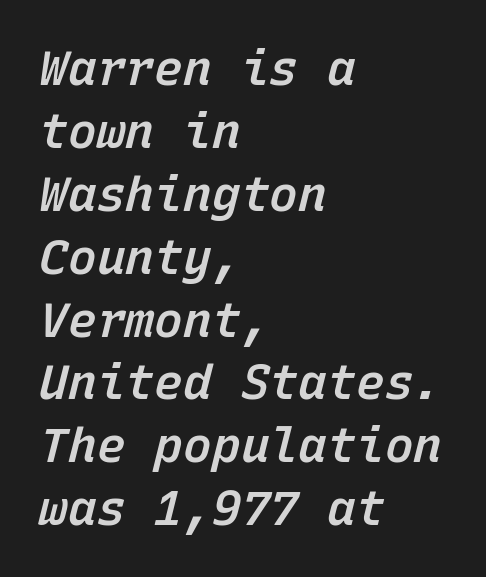
The image shows 48 px semibold type, italic (leaning right), monospaced; set left-aligned, normal line spacing (1.31x), normal letter spacing, not underlined; low stroke contrast and a medium x-height.
